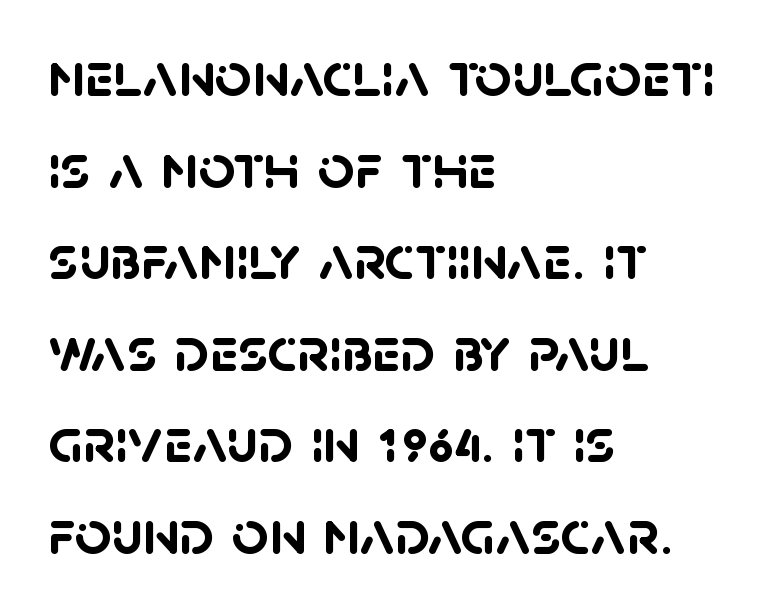
Regarding serifs, this sample does without them. Check under the words: just untouched page. You could not count columns in this text — the font is proportionally spaced. Each glyph is drawn with heavy, bold strokes. Default kerning and tracking; the words read as compact shapes. Horizontal bands of white between lines are of average thickness.
